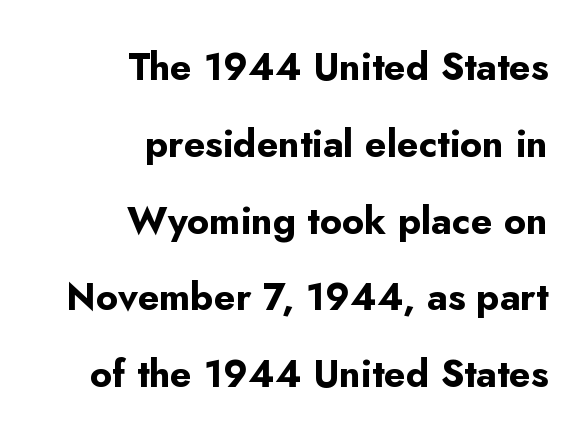
Q: Is the text bold? A: Yes.
Q: Is the text italic (slanted)? A: No, it is upright.
Q: Is the typeface a serif or a sans-serif typeface? A: Sans-serif.
Q: Is the text underlined? A: No.
Q: How is the paragraph aligned? A: Right-aligned.
Q: Is the spacing between letters normal or unusually wide? A: Normal.
Q: Is the spacing between lines tight, normal or loose? A: Loose.
Q: Width (condensed, normal, or wide)? A: Normal.
Q: Stroke contrast? A: Low.
Q: x-height? A: Small.
Q: Monospaced? A: No.
